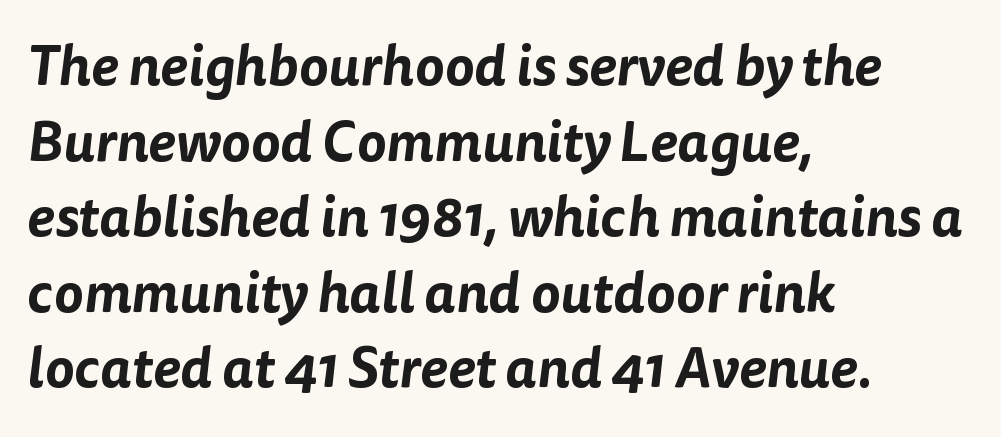
Q: Is the typeface a serif or a sans-serif typeface? A: Sans-serif.
Q: Is the text underlined? A: No.
Q: How is the paragraph aligned? A: Left-aligned.
Q: Is the spacing between letters normal or unusually wide? A: Normal.
Q: Is the spacing between lines tight, normal or loose? A: Normal.
Q: Width (condensed, normal, or wide)? A: Normal.
Q: Stroke contrast? A: Low.
Q: x-height? A: Medium.
Q: Monospaced? A: No.
